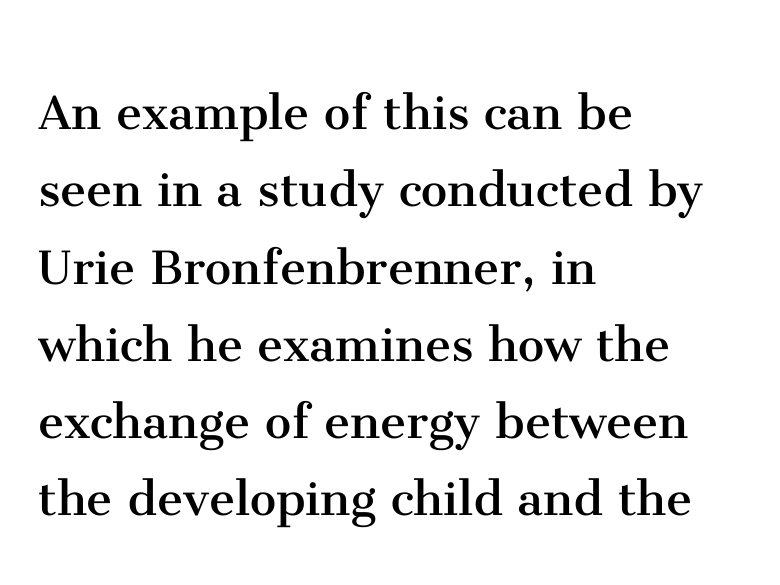
Normally led — the rows are evenly, conventionally spaced. Plain, unruled lines of type. Do the characters align in a grid? No, the font is proportional. The letterforms sit at book weight or below. These lines keep a tight, regular rhythm from letter to letter. A student would call this left alignment; a typographer would say flush left, rag right.
